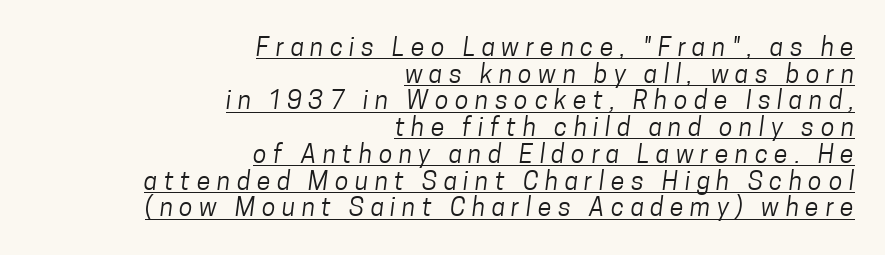
{"bold": "no", "underline": "yes", "align": "right", "line_spacing": "tight", "line_spacing_ratio": 1.07, "letter_spacing": "wide", "letter_spacing_em": 0.26, "glyph_px": 25}
